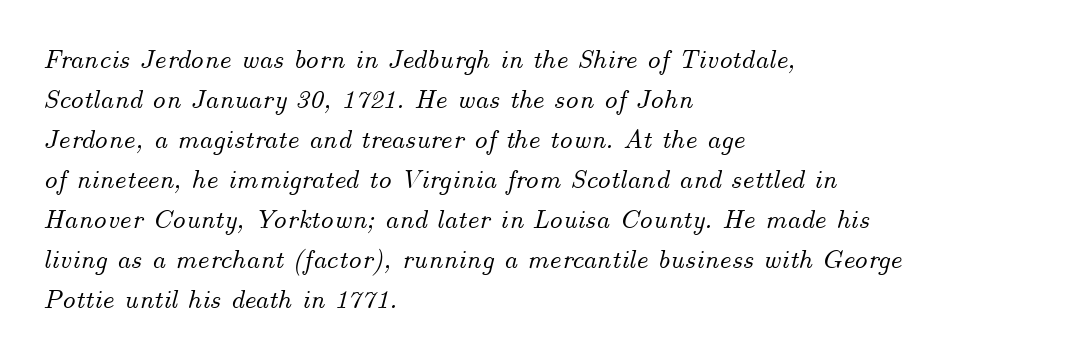
The image shows 27 px text type, italic (leaning right); set left-aligned, normal line spacing (1.48x), normal letter spacing, not underlined.
